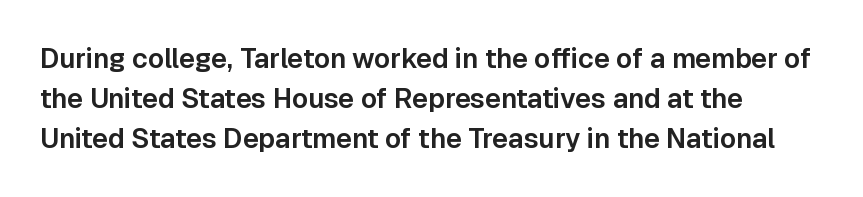
{"italic": "no", "underline": "no", "align": "left", "line_spacing": "normal", "line_spacing_ratio": 1.49, "letter_spacing": "normal", "letter_spacing_em": 0.0, "glyph_px": 27}
